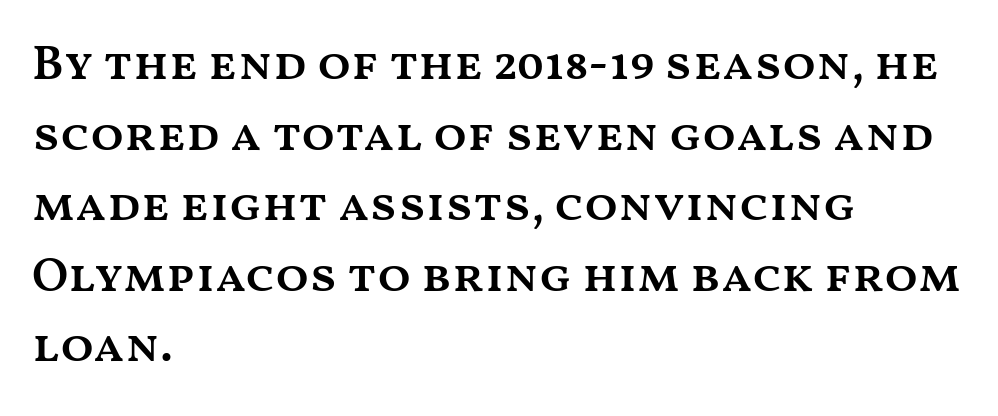
Bold? Not quite — semibold, heavier than regular but stopping short. Is the block centered? No — it sits flush against the left margin. Bare-footed words on every line. These lines keep a tight, regular rhythm from letter to letter.
